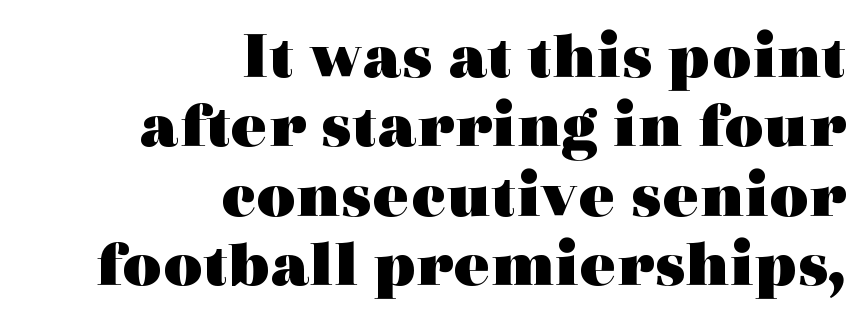
The image shows 68 px heavy, wide serif type, upright; set right-aligned, tight line spacing (1.02x), normal letter spacing, not underlined; a medium x-height.
